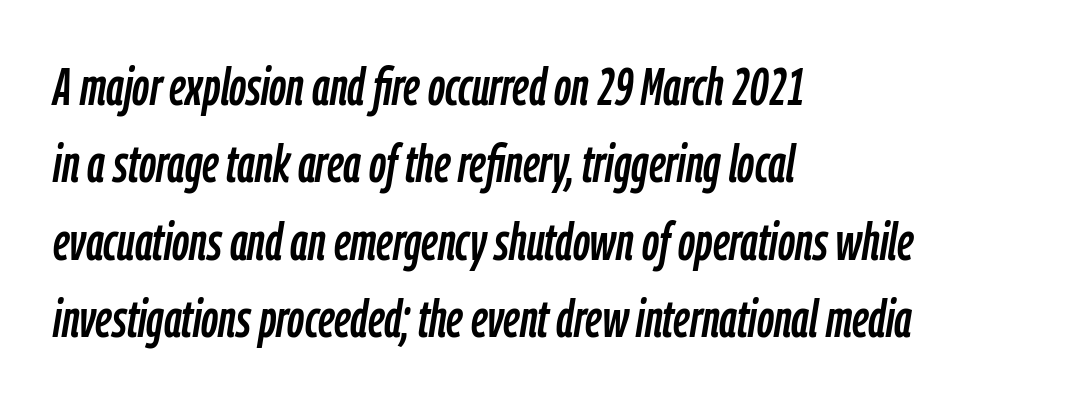
{"italic": "yes", "lean": "right", "slant_degrees": 9, "width": "condensed", "stroke_contrast": "low", "x_height": "medium", "monospaced": "no", "underline": "no", "align": "left", "line_spacing": "normal", "line_spacing_ratio": 1.46, "letter_spacing": "normal", "letter_spacing_em": 0.0, "glyph_px": 53}
